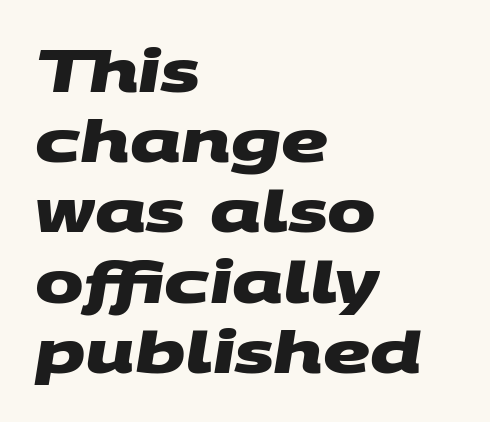
Caption: bold face, heavy strokes. Nope, no serifs anywhere on these letters. Every row of glyphs begins at an identical x-position on the left. Varying glyph widths throughout — classic text-font behaviour. Any mark beneath the type? The region is blank.
